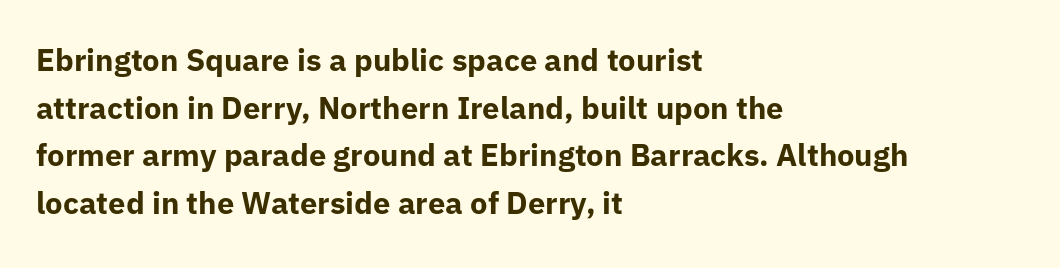
This is the regular roman posture of the typeface. Words float on clear page, feet unadorned. Honestly, the letter spacing is just normal — you wouldn't notice it. The ragged edge is on the right, which tells us the setting is flush left. Students, this is bold: see how much ink each stroke carries. This is sans-serif lettering, the kind often seen on screens and signage.
